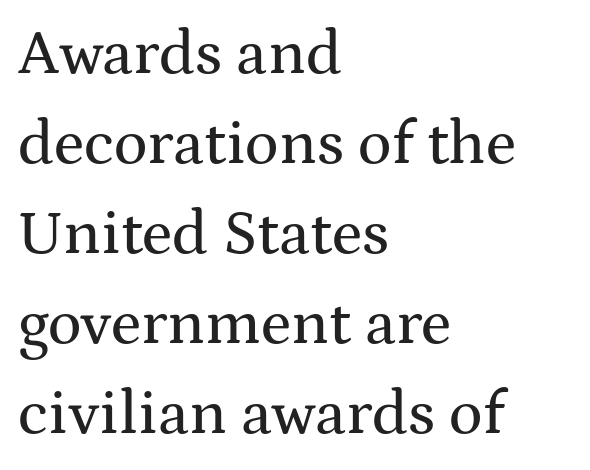
{"serif": "yes", "italic": "no", "width": "wide", "stroke_contrast": "medium", "x_height": "medium", "monospaced": "no", "underline": "no", "align": "left", "line_spacing": "normal", "line_spacing_ratio": 1.43, "letter_spacing": "normal", "letter_spacing_em": 0.0, "glyph_px": 63}
